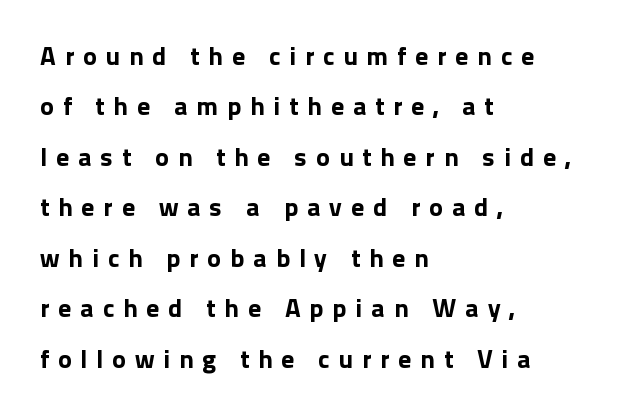
{"italic": "no", "bold": "yes", "underline": "no", "align": "left", "line_spacing": "loose", "line_spacing_ratio": 1.94, "letter_spacing": "wide", "letter_spacing_em": 0.34, "glyph_px": 26}
